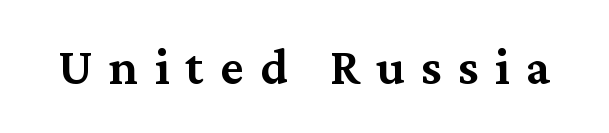
The lettering stays uniformly vertical, giving the passage a roman look. The rendering inserts visible extra space after every character. Here the designer chose a conventional face with non-uniform glyph widths. Clear beneath every line of the passage. The letters carry serifs — small finishing strokes at the ends of their stems. Students, this is semibold: more ink than regular, less than bold.
